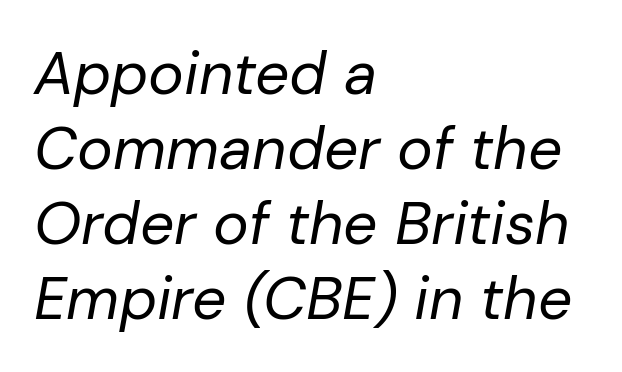
Q: Is the text bold? A: No.
Q: Is the text italic (slanted)? A: Yes, it leans right by about 10 degrees.
Q: Is the text underlined? A: No.
Q: How is the paragraph aligned? A: Left-aligned.
Q: Is the spacing between letters normal or unusually wide? A: Normal.
Q: Is the spacing between lines tight, normal or loose? A: Normal.
Q: Width (condensed, normal, or wide)? A: Normal.
Q: Stroke contrast? A: Low.
Q: x-height? A: Medium.
Q: Monospaced? A: No.
